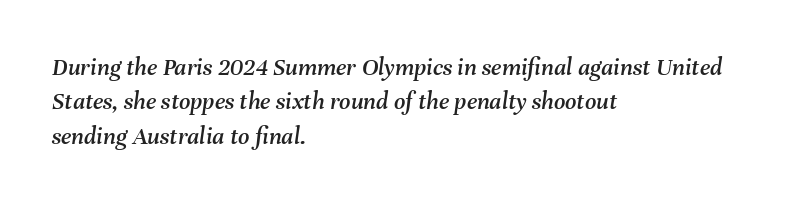
Q: Is the text italic (slanted)? A: Yes, it leans right by about 8 degrees.
Q: Is the text underlined? A: No.
Q: How is the paragraph aligned? A: Left-aligned.
Q: Is the spacing between letters normal or unusually wide? A: Normal.
Q: Is the spacing between lines tight, normal or loose? A: Normal.
